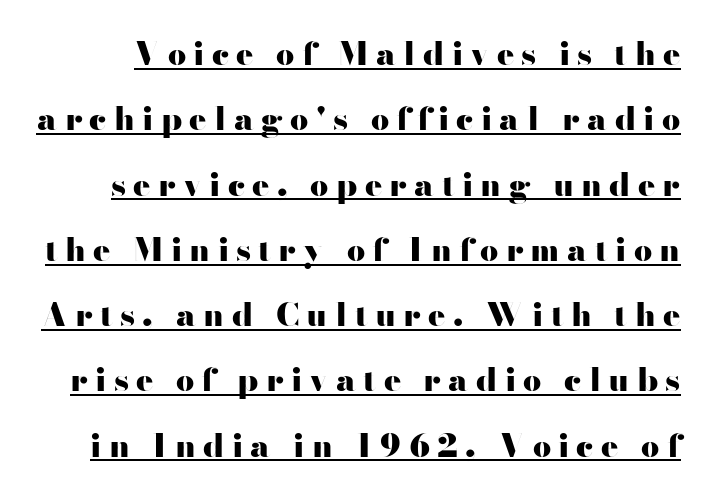
{"serif": "no", "italic": "no", "bold": "yes", "weight": "heavy", "width": "wide", "stroke_contrast": "high", "x_height": "small", "monospaced": "no", "underline": "yes", "line_spacing": "loose", "line_spacing_ratio": 2.04, "letter_spacing": "wide", "letter_spacing_em": 0.23, "glyph_px": 32}
